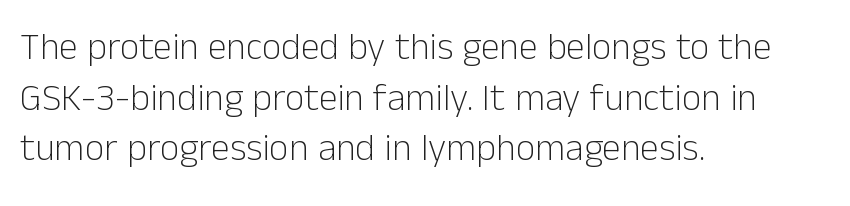
{"serif": "no", "italic": "no", "bold": "no", "weight": "light", "width": "normal", "stroke_contrast": "low", "x_height": "medium", "monospaced": "no", "underline": "no", "align": "left", "line_spacing": "normal", "line_spacing_ratio": 1.33, "letter_spacing": "normal", "letter_spacing_em": 0.0, "glyph_px": 38}
